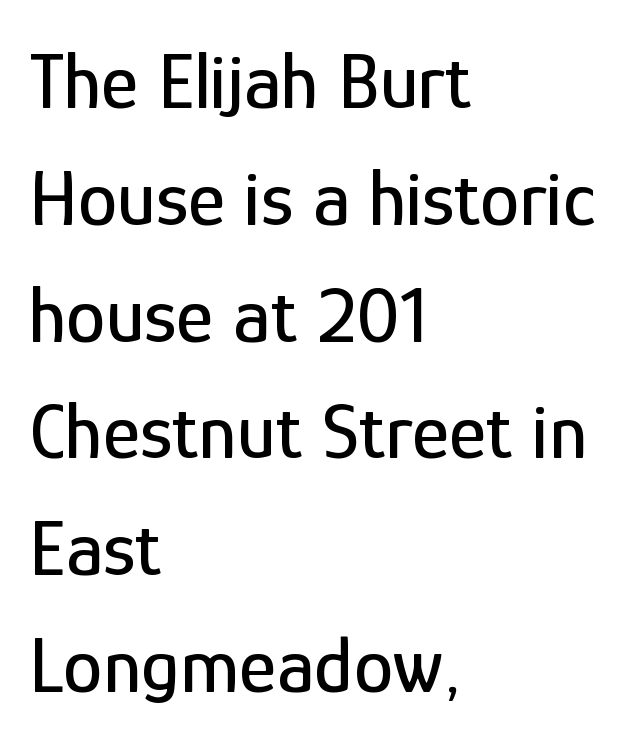
The letters stand straight up with perfectly vertical stems. The block of text has a typical density, with ordinary space between rows. Grotesque or geometric, the face here clearly has no serifs. Decoration check: the copy has no underline. Here the designer chose a conventional face with non-uniform glyph widths.
